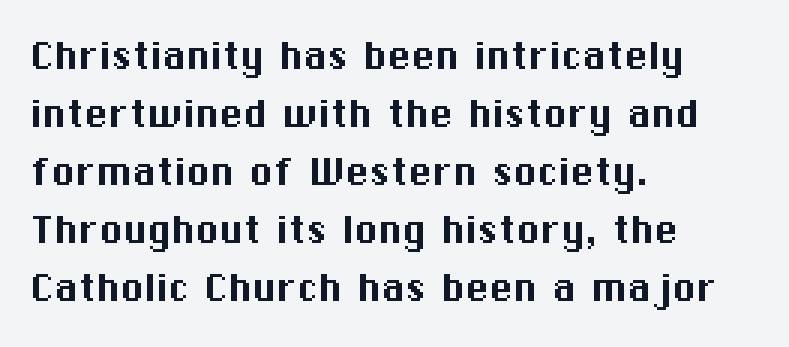
Q: Is the text italic (slanted)? A: No, it is upright.
Q: Is the typeface a serif or a sans-serif typeface? A: Sans-serif.
Q: Is the text underlined? A: No.
Q: How is the paragraph aligned? A: Left-aligned.
Q: Is the spacing between letters normal or unusually wide? A: Normal.
Q: Width (condensed, normal, or wide)? A: Normal.
Q: Stroke contrast? A: Medium.
Q: x-height? A: Medium.
Q: Monospaced? A: No.
